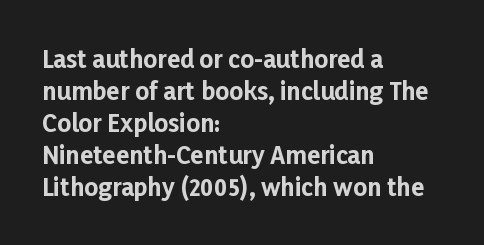
The image shows 24 px bold type, upright; set left-aligned, normal line spacing (1.33x), normal letter spacing, not underlined.
